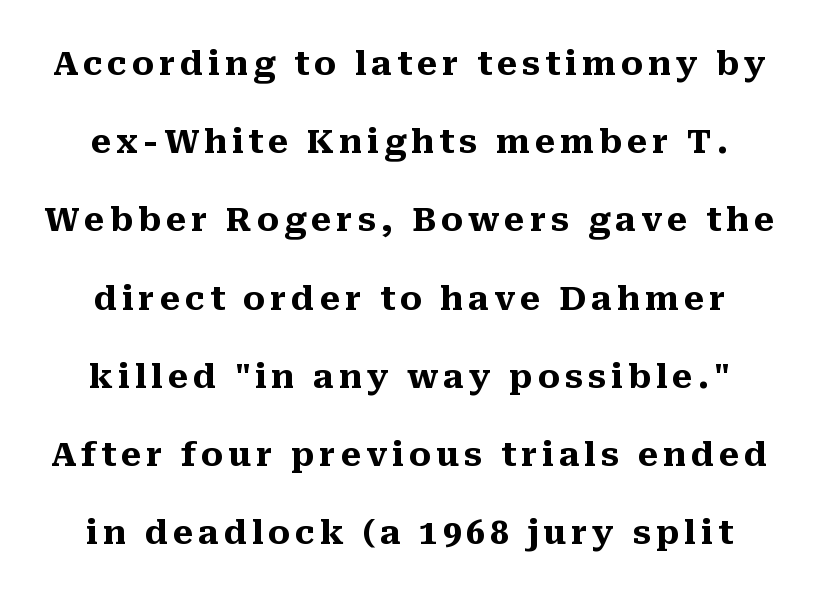
The image shows 33 px heavy serif type, upright; set loose line spacing (2.37x), not underlined; medium stroke contrast and a medium x-height.
